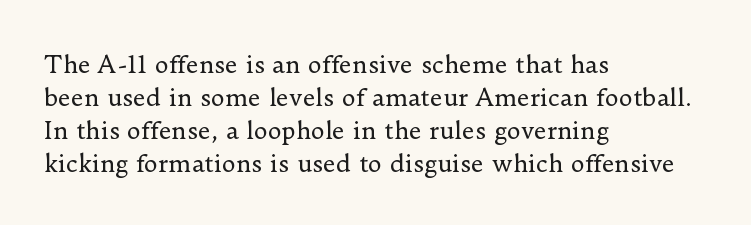
{"italic": "no", "bold": "no", "underline": "no", "align": "left", "line_spacing": "normal", "line_spacing_ratio": 1.37, "letter_spacing": "normal", "letter_spacing_em": 0.0, "glyph_px": 24}
